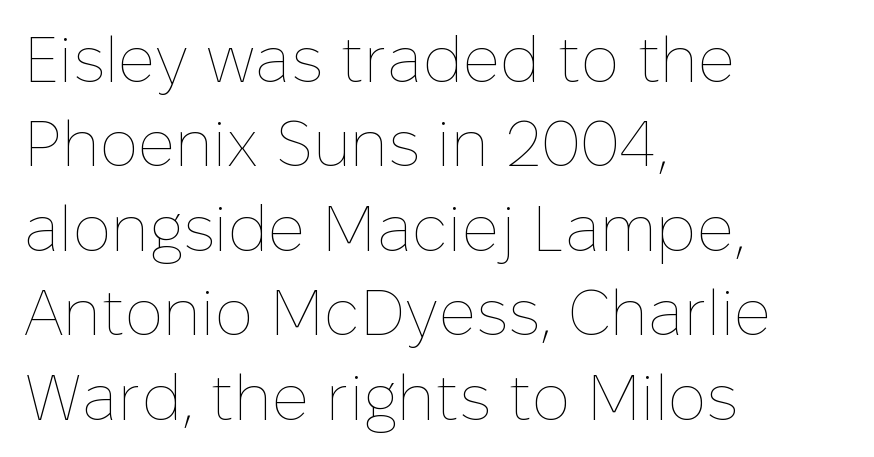
Is the stroke heavy? The answer is a plain regular-or-lighter. Is the letter spacing exaggerated? No — it looks like the ordinary default. Casual observation: everything's shoved over to the left. The area under the type is left untouched. The lettering holds an erect, upright posture throughout.
